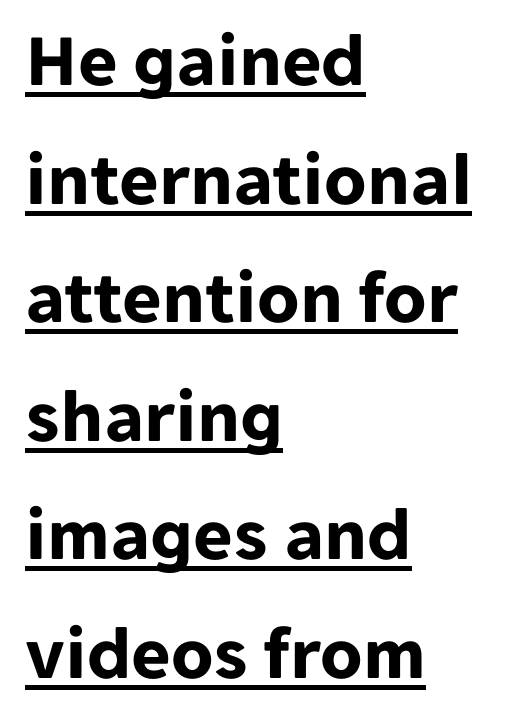
This sample uses plain, unmodified letter spacing. Each line starts at the same left margin while the right side varies. The passage shown is underscored from start to finish. Each letter keeps its own natural width here, so spacing adapts to shape. Each letter's strokes conclude bluntly, with no projecting serifs. Regular leading.
